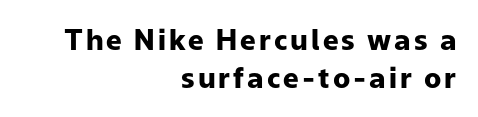
The image shows 28 px heavy sans-serif type, upright; set right-aligned, normal line spacing (1.34x), not underlined; low stroke contrast and a medium x-height.
